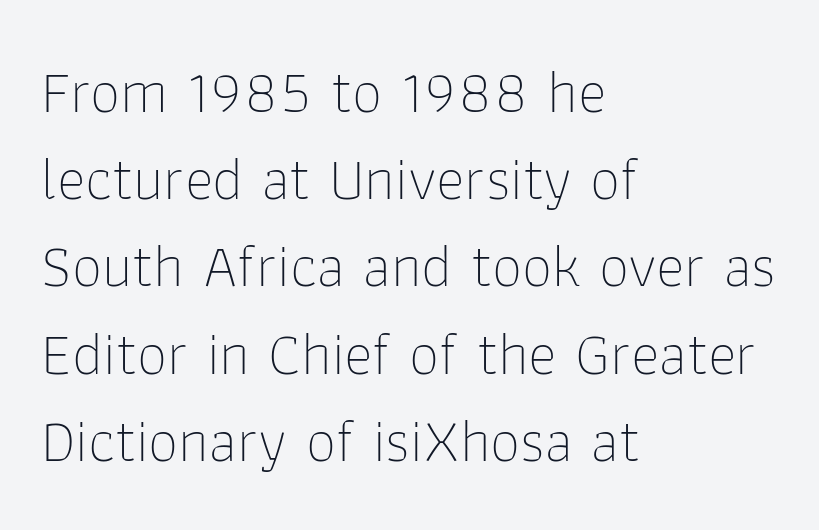
{"serif": "no", "italic": "no", "bold": "no", "weight": "thin", "width": "normal", "stroke_contrast": "low", "x_height": "medium", "monospaced": "no", "underline": "no", "align": "left", "line_spacing": "normal", "line_spacing_ratio": 1.43, "letter_spacing": "normal", "letter_spacing_em": 0.0, "glyph_px": 61}
